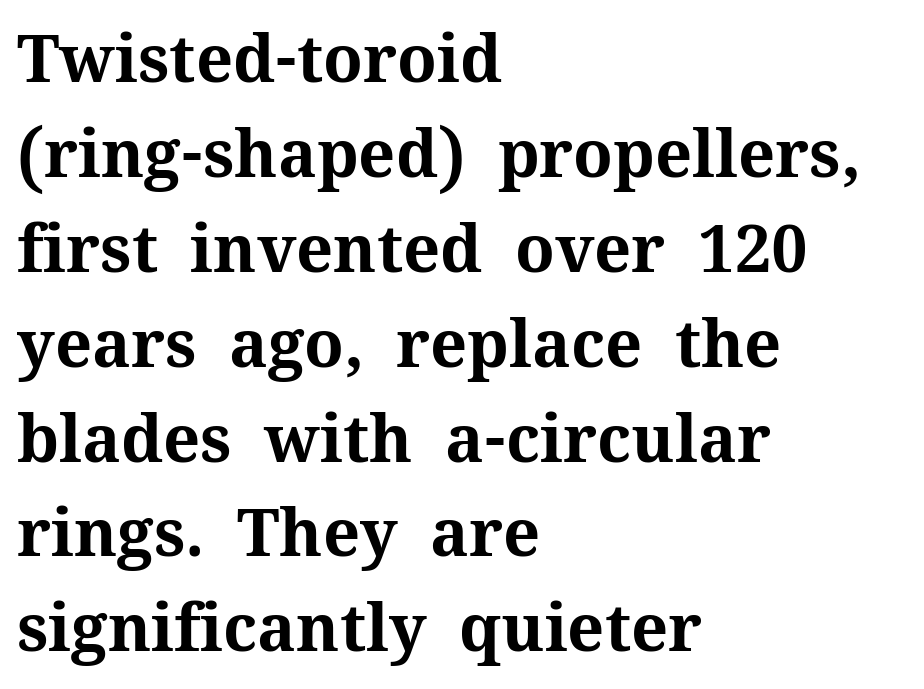
{"serif": "yes", "italic": "no", "bold": "yes", "weight": "bold", "width": "normal", "stroke_contrast": "medium", "x_height": "medium", "monospaced": "no", "underline": "no", "align": "left", "line_spacing": "normal", "line_spacing_ratio": 1.46, "letter_spacing": "normal", "letter_spacing_em": 0.0, "glyph_px": 65}
